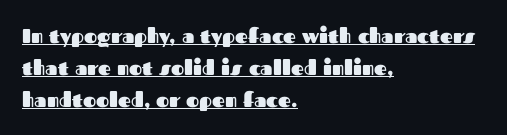
{"italic": "no", "bold": "yes", "underline": "yes", "align": "left", "line_spacing": "normal", "line_spacing_ratio": 1.59, "letter_spacing": "normal", "letter_spacing_em": 0.0, "glyph_px": 20}
